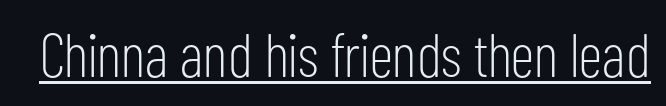
Q: Is the text bold? A: No.
Q: Is the text italic (slanted)? A: No, it is upright.
Q: Is the typeface a serif or a sans-serif typeface? A: Sans-serif.
Q: Is the text underlined? A: Yes.
Q: Is the spacing between letters normal or unusually wide? A: Normal.
Q: Width (condensed, normal, or wide)? A: Condensed.
Q: Stroke contrast? A: Low.
Q: x-height? A: Medium.
Q: Monospaced? A: No.
